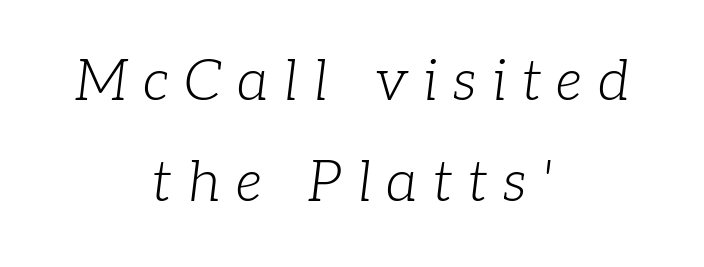
{"serif": "yes", "italic": "yes", "lean": "right", "slant_degrees": 7, "bold": "no", "weight": "light", "width": "normal", "stroke_contrast": "low", "x_height": "medium", "monospaced": "no", "underline": "no", "align": "center", "line_spacing_ratio": 1.8, "letter_spacing": "wide", "letter_spacing_em": 0.28, "glyph_px": 56}
